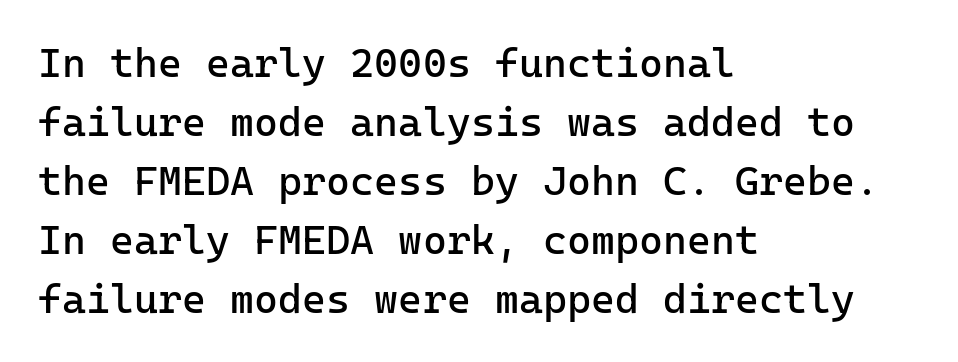
The image shows 41 px regular-weight sans-serif type, upright; set left-aligned, normal line spacing (1.44x), normal letter spacing, not underlined; low stroke contrast and a medium x-height.
